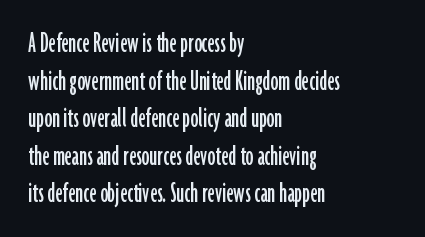
The image shows 31 px condensed sans-serif type, upright; set left-aligned, line spacing 1.21x, normal letter spacing, not underlined; low stroke contrast and a medium x-height.
